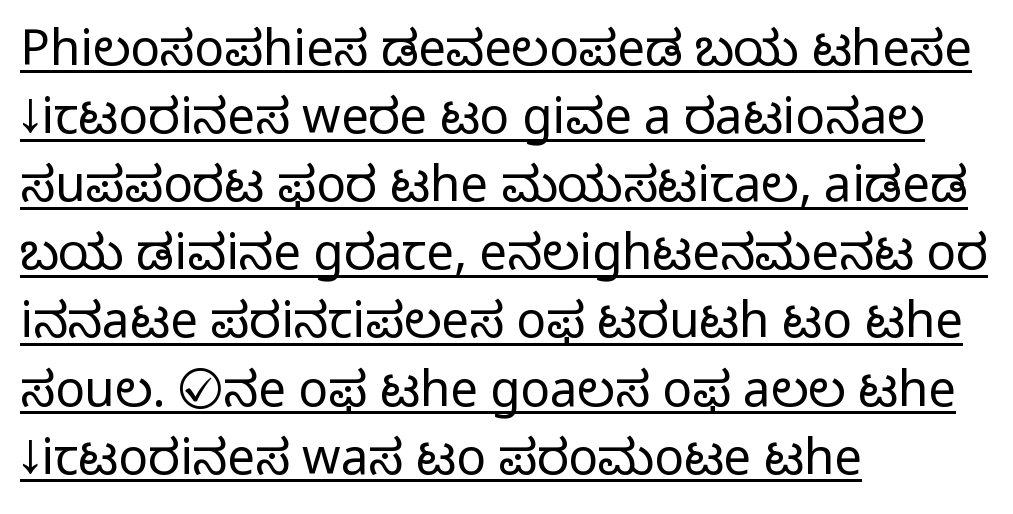
{"serif": "no", "italic": "no", "bold": "no", "weight": "light", "width": "normal", "stroke_contrast": "low", "x_height": "medium", "monospaced": "no", "underline": "yes", "align": "left", "line_spacing": "normal", "line_spacing_ratio": 1.39, "letter_spacing": "normal", "letter_spacing_em": 0.0, "glyph_px": 49}
